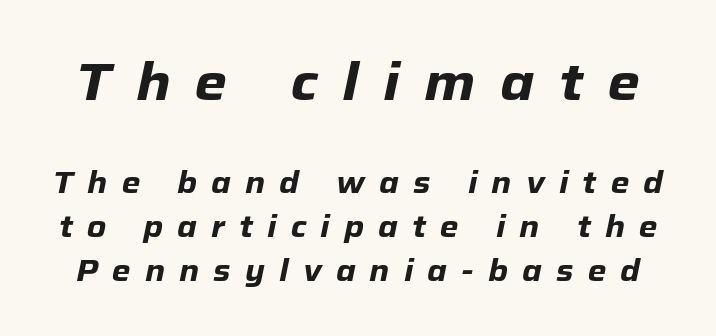
The image shows 52 px heavy type, italic (leaning right); set normal line spacing (1.47x), unusually wide letter spacing (+0.47 em), not underlined; the first (top) block is 1.73x larger; low stroke contrast and a medium x-height.
